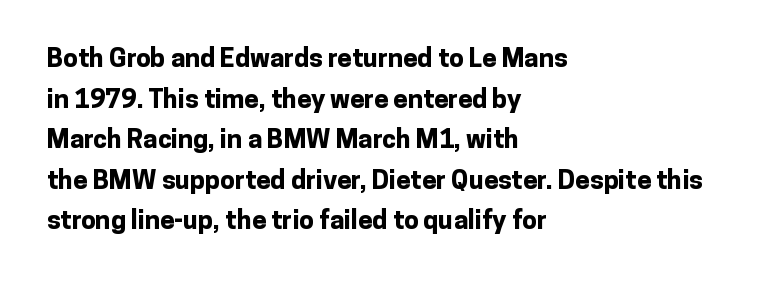
Students, note that the glyphs here touch the page at normal intervals. Lines of text with bare space underneath. Short and long lines alike share a common starting point at left. The font's upright variant was chosen for this text.
